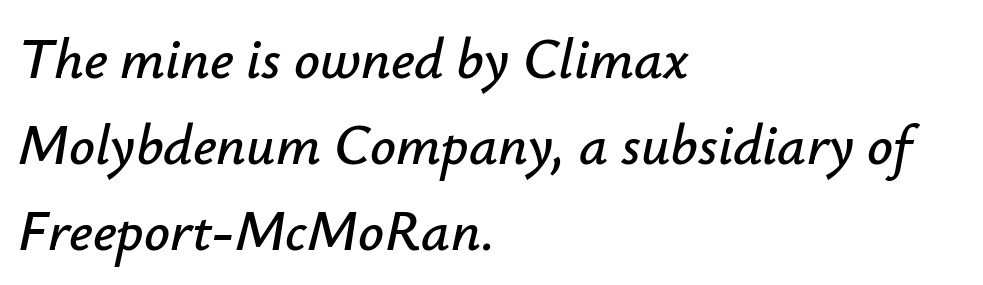
A bare baseline throughout the passage. The designer left line spacing at the default. Every character sits at an angle, as italics do. These lines are rendered in a variable-pitch font. Line starts are locked; line ends wander.
